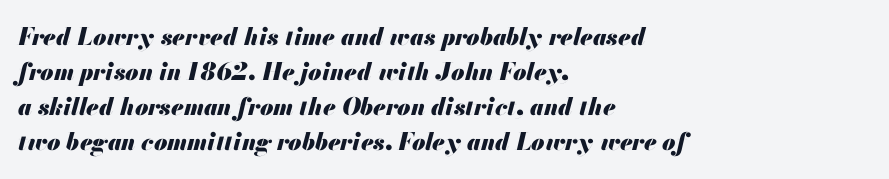
The image shows 24 px bold type, italic (leaning right); set left-aligned, normal line spacing (1.46x), normal letter spacing, not underlined.
